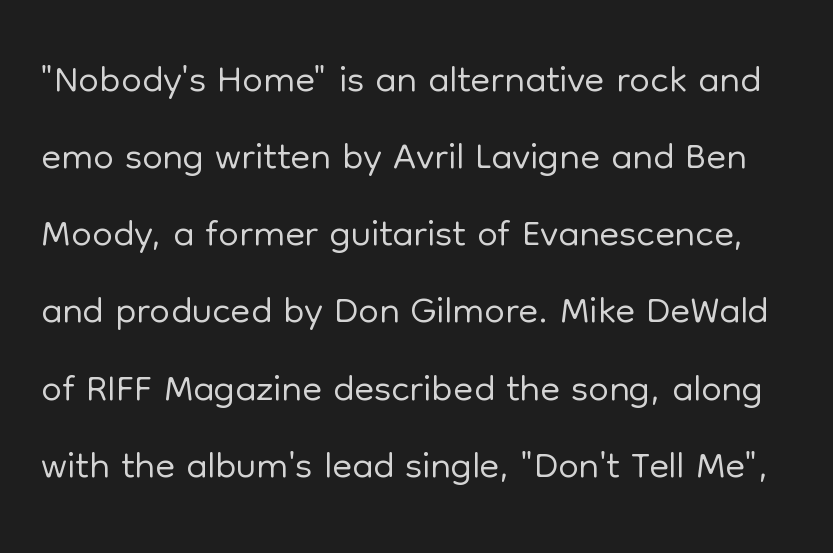
The image shows 58 px light sans-serif type, upright; set normal line spacing (1.33x), normal letter spacing, not underlined; low stroke contrast and a medium x-height.
